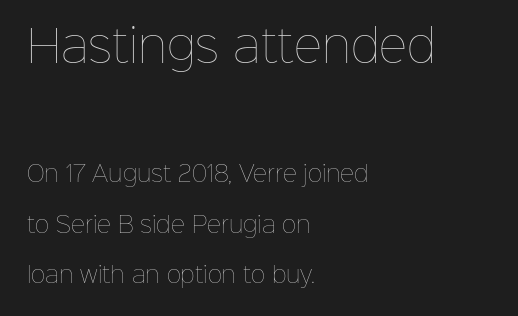
Q: Is the text bold? A: No.
Q: Is the text italic (slanted)? A: No, it is upright.
Q: Is the text underlined? A: No.
Q: How is the paragraph aligned? A: Left-aligned.
Q: Is the spacing between letters normal or unusually wide? A: Normal.
Q: Is the spacing between lines tight, normal or loose? A: Loose.
Q: Which block of text is set in a larger size, the first (top) or the second (bottom)? A: The first (top) one.
Q: Width (condensed, normal, or wide)? A: Normal.
Q: Stroke contrast? A: Low.
Q: x-height? A: Medium.
Q: Monospaced? A: No.
